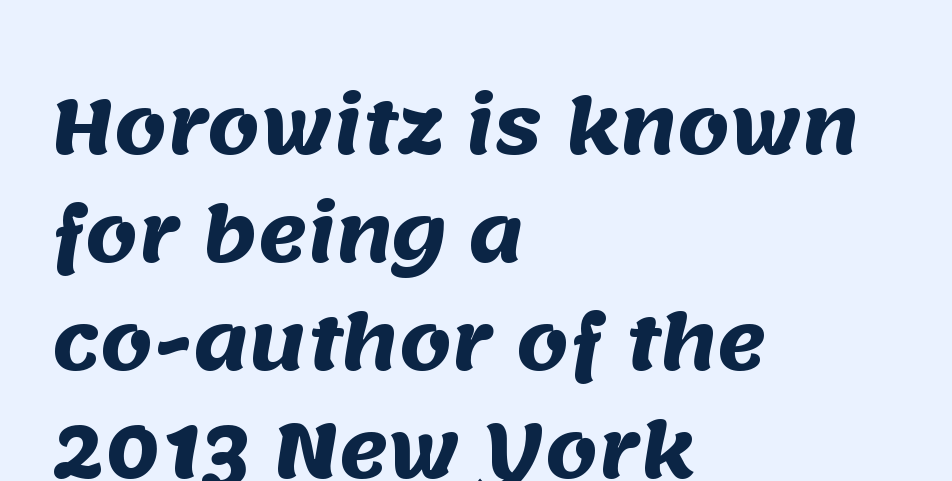
Q: Is the text bold? A: Yes.
Q: Is the typeface a serif or a sans-serif typeface? A: Sans-serif.
Q: Is the text underlined? A: No.
Q: How is the paragraph aligned? A: Left-aligned.
Q: Is the spacing between letters normal or unusually wide? A: Normal.
Q: Is the spacing between lines tight, normal or loose? A: Normal.
Q: Width (condensed, normal, or wide)? A: Normal.
Q: Stroke contrast? A: Medium.
Q: x-height? A: Large.
Q: Monospaced? A: No.
